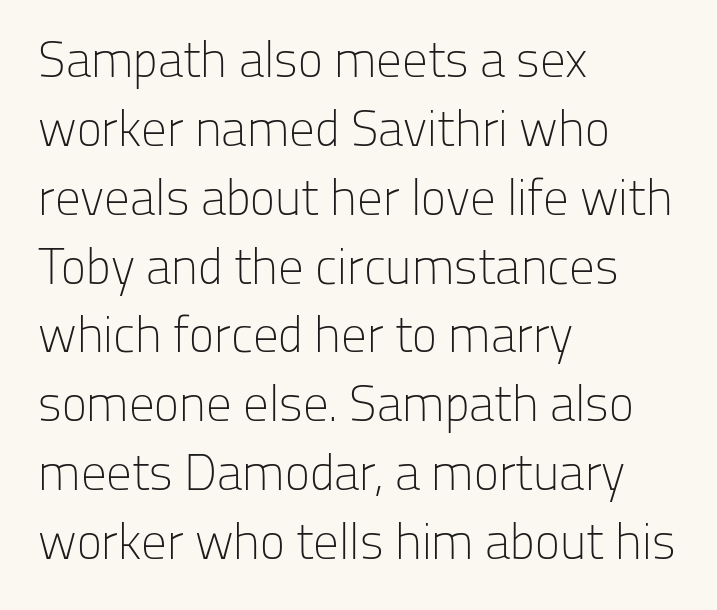
Q: Is the text bold? A: No.
Q: Is the text italic (slanted)? A: No, it is upright.
Q: Is the typeface a serif or a sans-serif typeface? A: Sans-serif.
Q: Is the text underlined? A: No.
Q: How is the paragraph aligned? A: Left-aligned.
Q: Is the spacing between letters normal or unusually wide? A: Normal.
Q: Is the spacing between lines tight, normal or loose? A: Normal.
Q: Width (condensed, normal, or wide)? A: Normal.
Q: Stroke contrast? A: Low.
Q: x-height? A: Medium.
Q: Monospaced? A: No.
